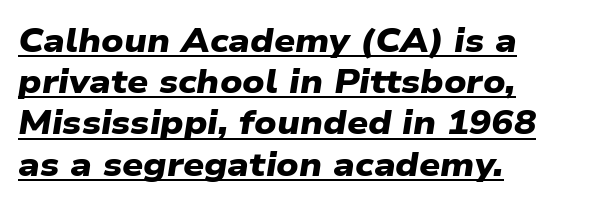
The image shows 33 px heavy, wide sans-serif type; set left-aligned, normal line spacing (1.25x), normal letter spacing, underlined; low stroke contrast and a medium x-height.
